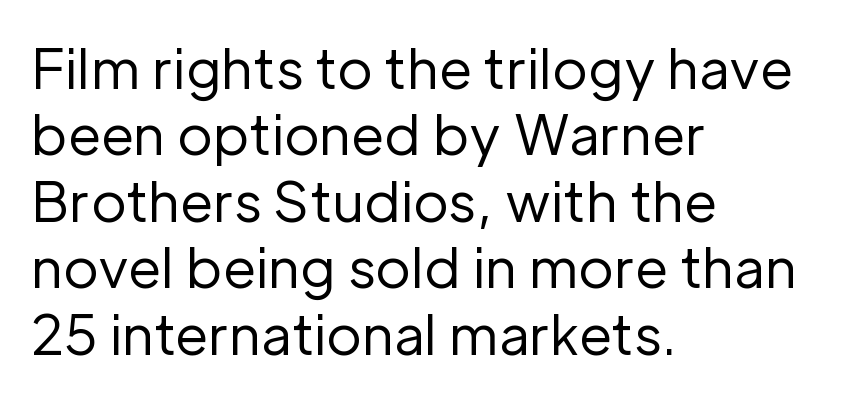
The image shows 54 px regular-weight sans-serif type, upright; set left-aligned, line spacing 1.23x, normal letter spacing, not underlined; low stroke contrast and a medium x-height.
